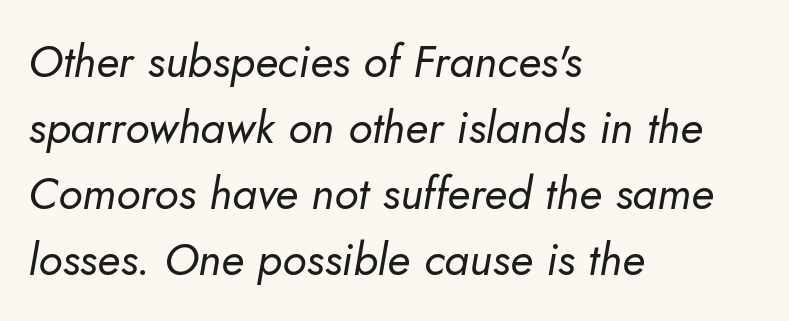
{"italic": "yes", "lean": "right", "slant_degrees": 10, "bold": "no", "weight": "regular", "width": "normal", "stroke_contrast": "low", "x_height": "small", "monospaced": "no", "underline": "no", "align": "left", "line_spacing": "normal", "line_spacing_ratio": 1.47, "letter_spacing": "normal", "letter_spacing_em": 0.0, "glyph_px": 45}
